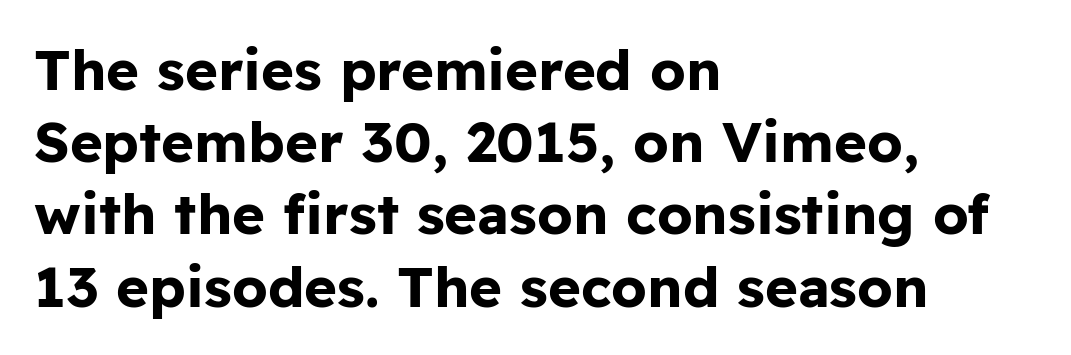
The horizontal fit of the characters is conventional and even. Regarding leading, the lines here are spaced in the standard way. The rendering uses natural spacing where letterforms have individual widths. Every character sits straight up, as roman type does. Type style note: lacks serifs.
